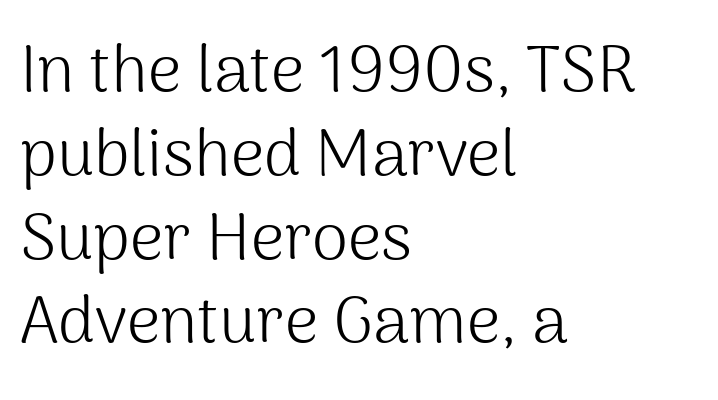
Q: Is the text bold? A: No.
Q: Is the text italic (slanted)? A: No, it is upright.
Q: Is the typeface a serif or a sans-serif typeface? A: Sans-serif.
Q: Is the text underlined? A: No.
Q: How is the paragraph aligned? A: Left-aligned.
Q: Is the spacing between letters normal or unusually wide? A: Normal.
Q: Is the spacing between lines tight, normal or loose? A: Normal.
Q: Width (condensed, normal, or wide)? A: Normal.
Q: Stroke contrast? A: Medium.
Q: x-height? A: Medium.
Q: Monospaced? A: No.
